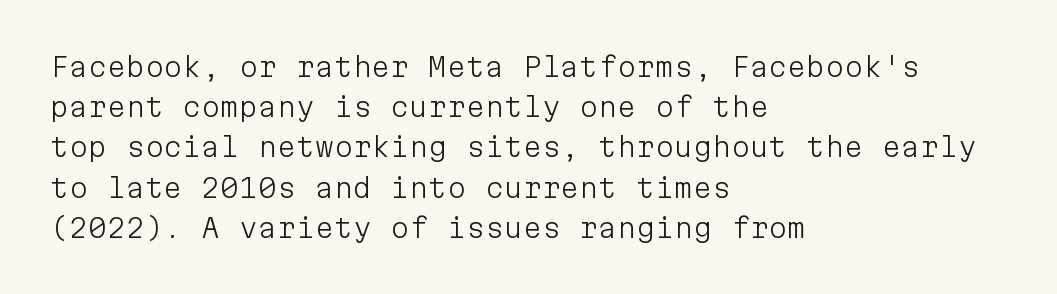
Q: Is the text bold? A: No.
Q: Is the text italic (slanted)? A: No, it is upright.
Q: Is the text underlined? A: No.
Q: How is the paragraph aligned? A: Left-aligned.
Q: Is the spacing between letters normal or unusually wide? A: Normal.
Q: Is the spacing between lines tight, normal or loose? A: Normal.
